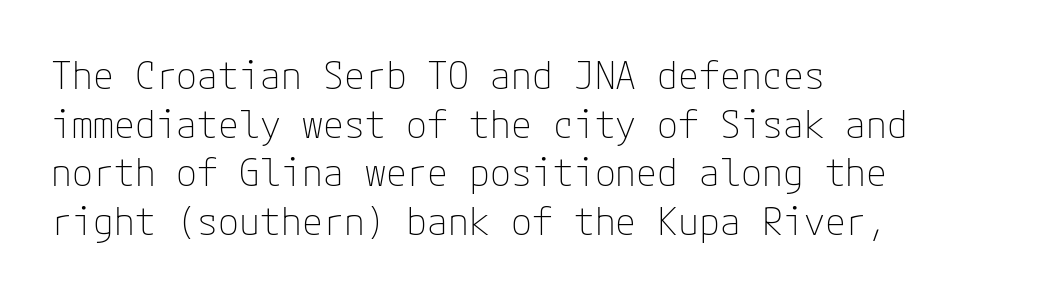
Q: Is the text bold? A: No.
Q: Is the text italic (slanted)? A: No, it is upright.
Q: Is the typeface a serif or a sans-serif typeface? A: Sans-serif.
Q: Is the text underlined? A: No.
Q: How is the paragraph aligned? A: Left-aligned.
Q: Is the spacing between letters normal or unusually wide? A: Normal.
Q: Is the spacing between lines tight, normal or loose? A: Normal.
Q: Width (condensed, normal, or wide)? A: Normal.
Q: Stroke contrast? A: Low.
Q: x-height? A: Medium.
